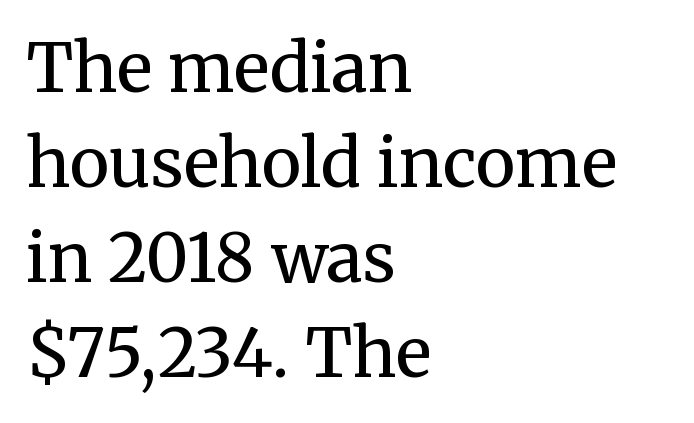
The image shows 67 px regular-weight serif type, upright; set left-aligned, normal line spacing (1.42x), normal letter spacing, not underlined; medium stroke contrast and a medium x-height.
